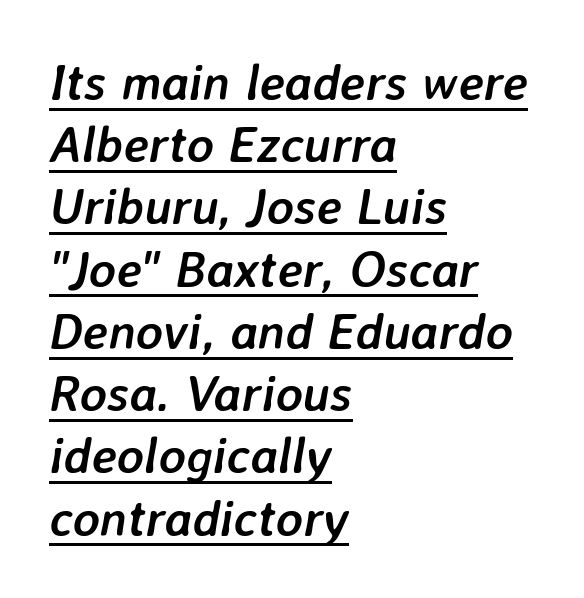
The image shows 51 px semibold type, italic (leaning right); set left-aligned, line spacing 1.22x, normal letter spacing, underlined; low stroke contrast and a medium x-height.
